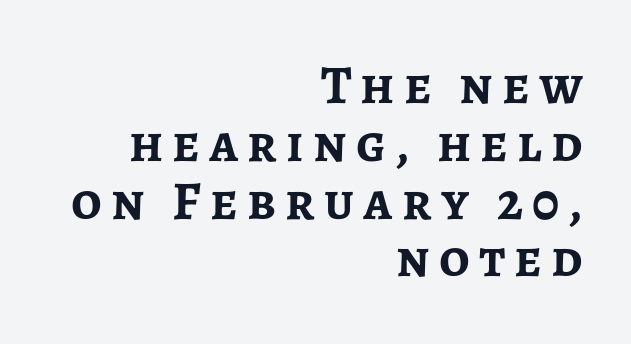
The image shows 54 px semibold sans-serif type, upright; set right-aligned, tight line spacing (1.07x), not underlined; low stroke contrast and a medium x-height.
